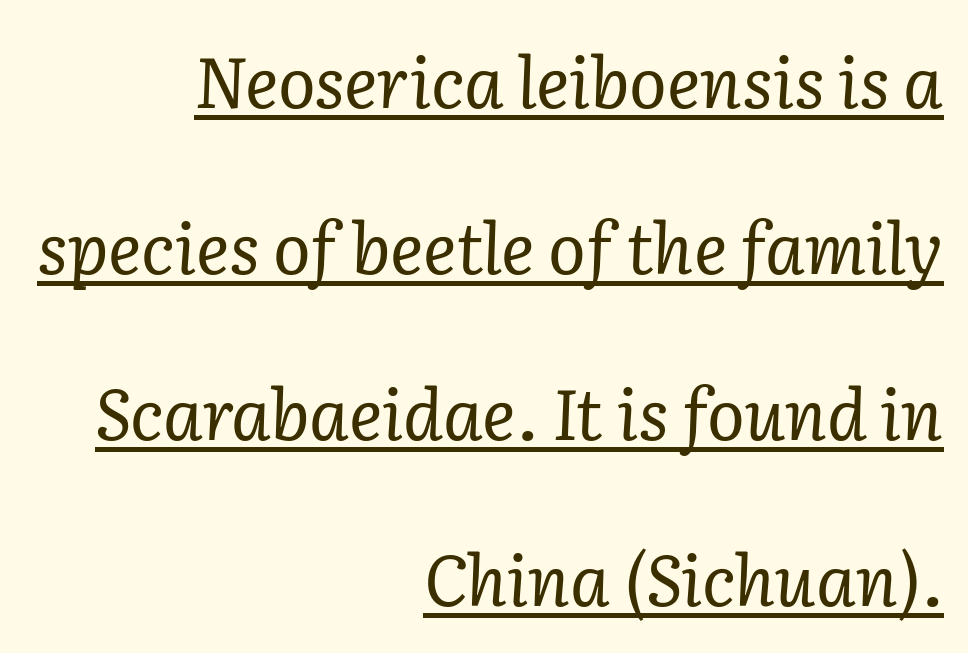
The font's italic variant was chosen for this text. The string is rendered with underlining switched on. The face used here is seriffed, in the tradition of book romans. A student would call this right alignment; a typographer would say flush right, rag left.
